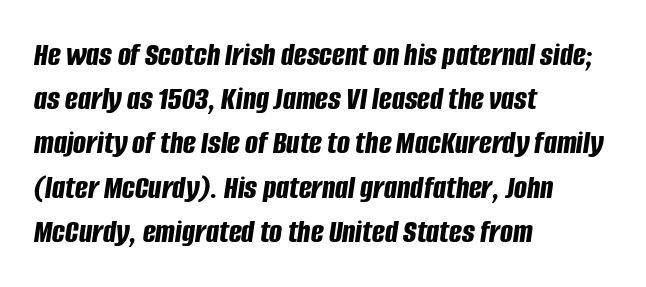
Q: Is the text bold? A: Yes.
Q: Is the text italic (slanted)? A: Yes, it leans right by about 8 degrees.
Q: Is the text underlined? A: No.
Q: How is the paragraph aligned? A: Left-aligned.
Q: Is the spacing between letters normal or unusually wide? A: Normal.
Q: Is the spacing between lines tight, normal or loose? A: Normal.
Q: Width (condensed, normal, or wide)? A: Condensed.
Q: Stroke contrast? A: Low.
Q: x-height? A: Large.
Q: Monospaced? A: No.
